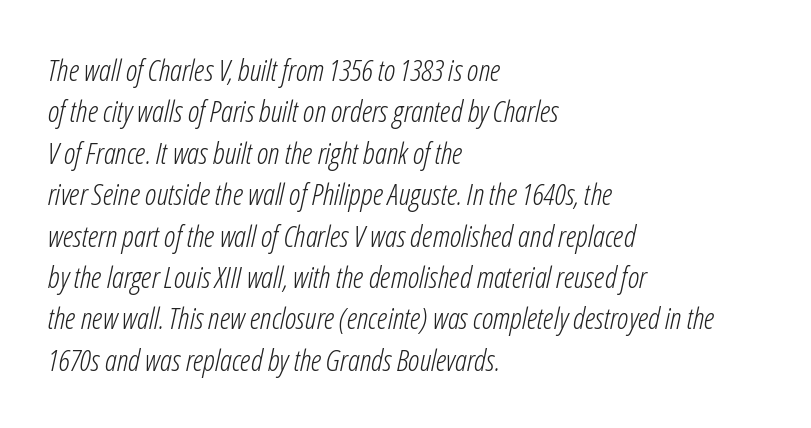
Q: Is the text bold? A: No.
Q: Is the text italic (slanted)? A: Yes, it leans right by about 12 degrees.
Q: Is the text underlined? A: No.
Q: How is the paragraph aligned? A: Left-aligned.
Q: Is the spacing between letters normal or unusually wide? A: Normal.
Q: Is the spacing between lines tight, normal or loose? A: Normal.
Q: Width (condensed, normal, or wide)? A: Condensed.
Q: Stroke contrast? A: Low.
Q: x-height? A: Medium.
Q: Monospaced? A: No.
